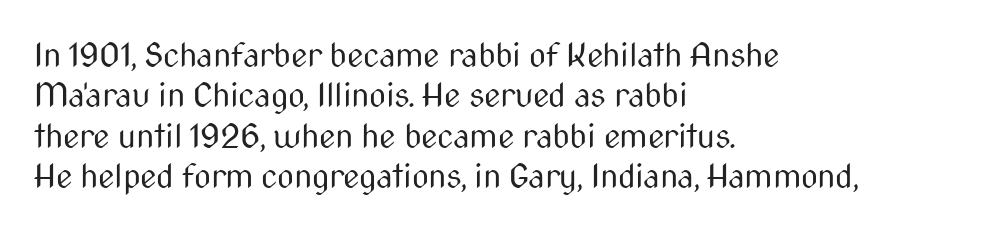
Q: Is the text bold? A: No.
Q: Is the text italic (slanted)? A: No, it is upright.
Q: Is the typeface a serif or a sans-serif typeface? A: Sans-serif.
Q: Is the text underlined? A: No.
Q: How is the paragraph aligned? A: Left-aligned.
Q: Is the spacing between letters normal or unusually wide? A: Normal.
Q: Width (condensed, normal, or wide)? A: Condensed.
Q: Stroke contrast? A: Medium.
Q: x-height? A: Medium.
Q: Monospaced? A: No.
